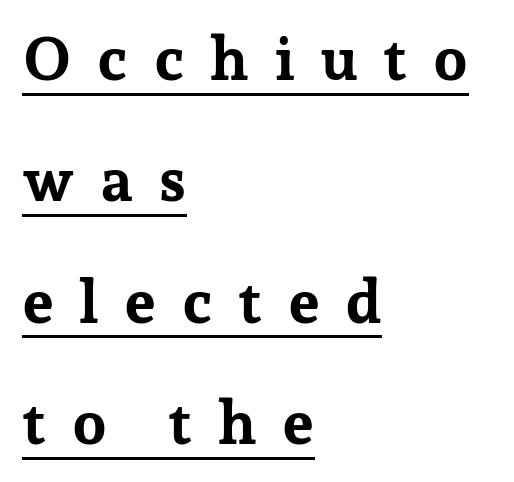
{"serif": "yes", "italic": "no", "bold": "yes", "weight": "bold", "width": "normal", "stroke_contrast": "low", "x_height": "medium", "monospaced": "no", "underline": "yes", "align": "left", "line_spacing": "loose", "line_spacing_ratio": 1.99, "letter_spacing": "wide", "letter_spacing_em": 0.41, "glyph_px": 61}
